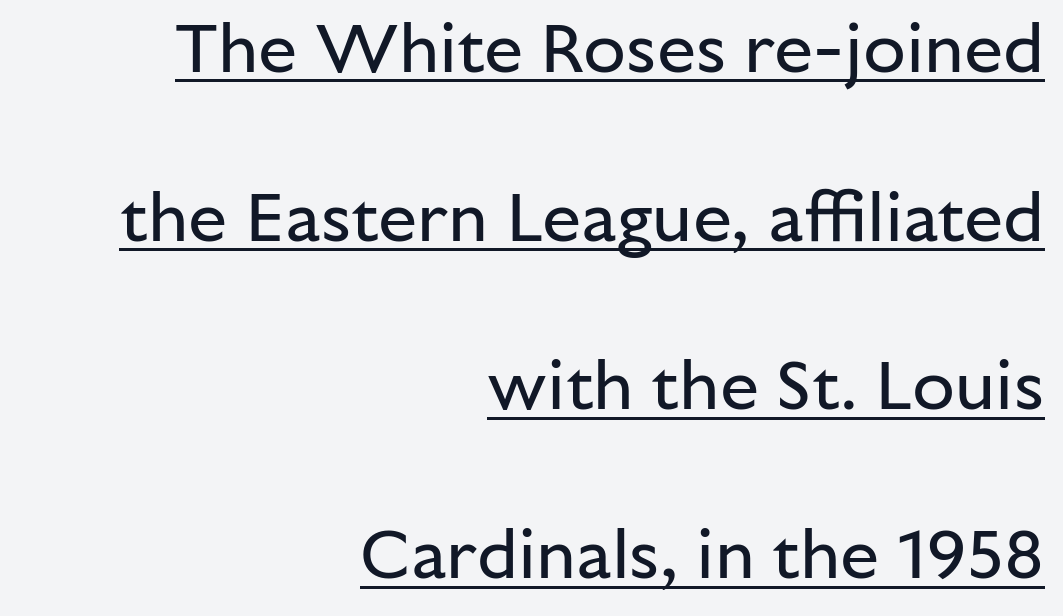
{"serif": "no", "italic": "no", "bold": "no", "weight": "regular", "width": "normal", "stroke_contrast": "low", "x_height": "medium", "monospaced": "no", "underline": "yes", "align": "right", "line_spacing": "loose", "line_spacing_ratio": 2.41, "letter_spacing": "normal", "letter_spacing_em": 0.0, "glyph_px": 70}
